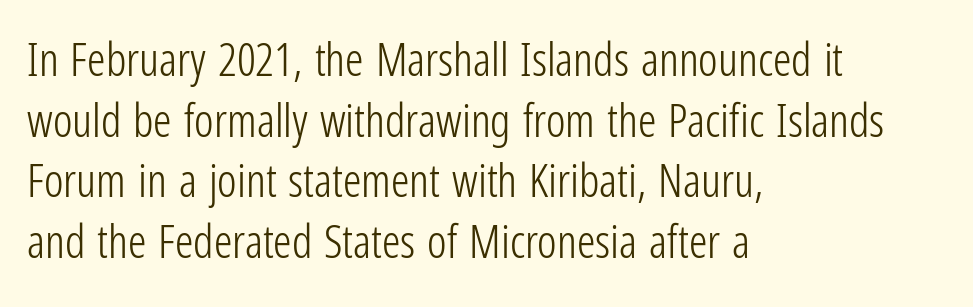
The rows are spaced the way most documents space them. These lines are set flush left with a ragged right edge. These lines are rendered in a variable-pitch font. Default kerning and tracking; the words read as compact shapes.
